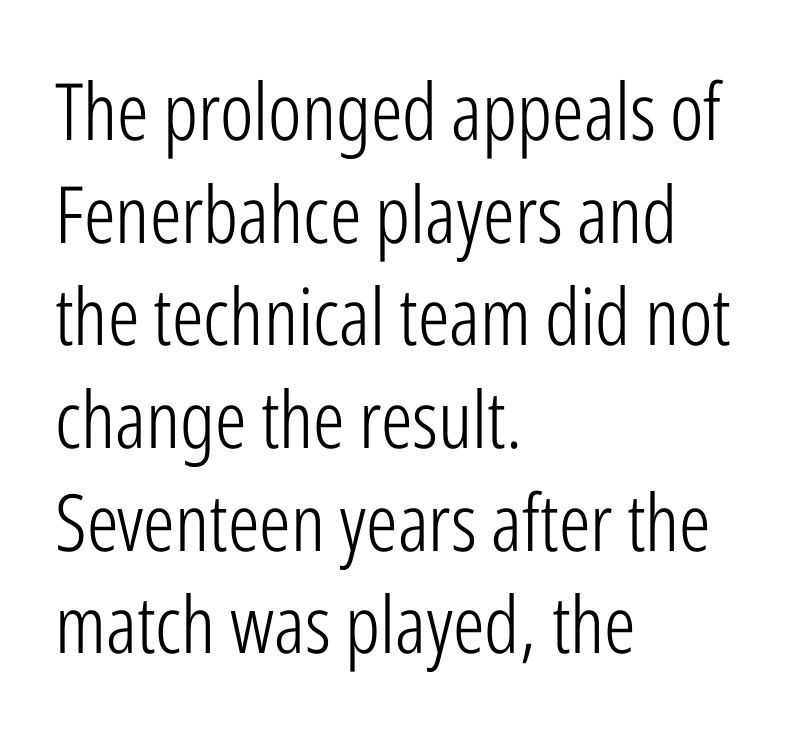
Q: Is the text bold? A: No.
Q: Is the text italic (slanted)? A: No, it is upright.
Q: Is the typeface a serif or a sans-serif typeface? A: Sans-serif.
Q: Is the text underlined? A: No.
Q: How is the paragraph aligned? A: Left-aligned.
Q: Is the spacing between letters normal or unusually wide? A: Normal.
Q: Is the spacing between lines tight, normal or loose? A: Normal.
Q: Width (condensed, normal, or wide)? A: Condensed.
Q: Stroke contrast? A: Low.
Q: x-height? A: Medium.
Q: Monospaced? A: No.
